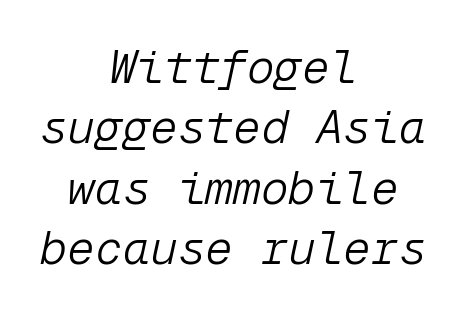
The image shows 46 px light type, italic (leaning right), monospaced; set centered, normal line spacing (1.31x), normal letter spacing, not underlined; low stroke contrast and a medium x-height.
